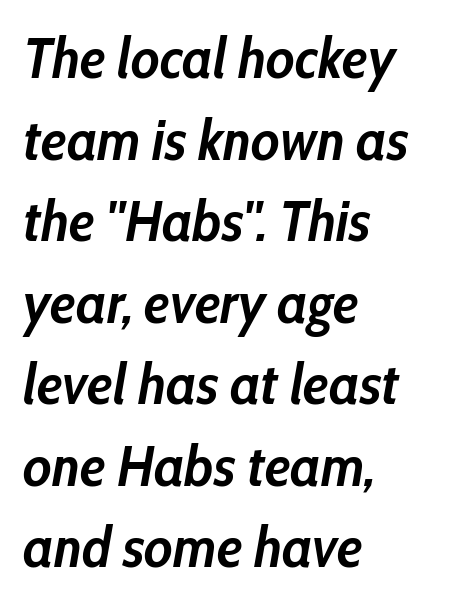
Alignment: flush left. The typesetting leans heavy: a genuine bold. Tracking value appears to be zero — textbook default spacing. What's the leading like? Ordinary, nothing unusual.
